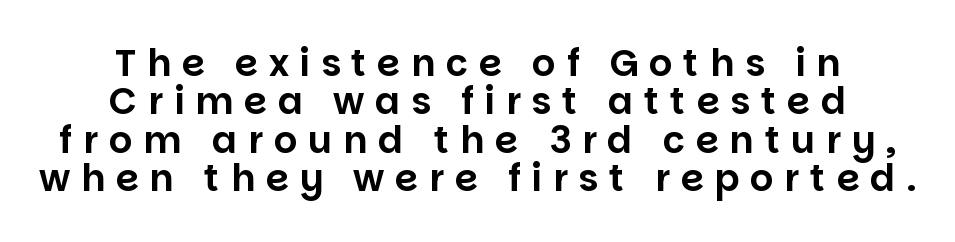
The rendering uses natural spacing where letterforms have individual widths. A centered setting, common on invitations and titles, is used for this passage. The leading is snug, giving the passage a crowded texture. Rule under the text: the space is simply empty. It's the straight-up-and-down kind of type. The rendering shows plain stroke endings on the letterforms — a sans-serif design.
